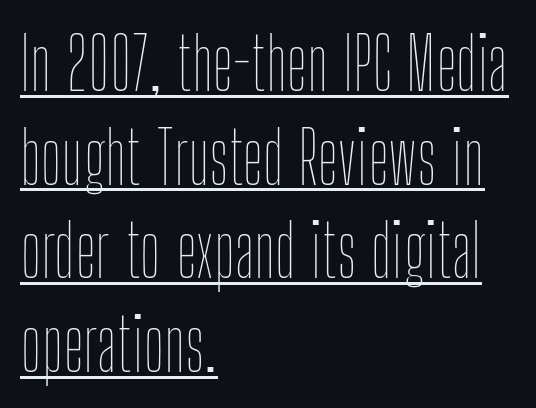
Q: Is the text bold? A: No.
Q: Is the text italic (slanted)? A: No, it is upright.
Q: Is the text underlined? A: Yes.
Q: How is the paragraph aligned? A: Left-aligned.
Q: Is the spacing between letters normal or unusually wide? A: Normal.
Q: Is the spacing between lines tight, normal or loose? A: Normal.
Q: Width (condensed, normal, or wide)? A: Condensed.
Q: Stroke contrast? A: Low.
Q: x-height? A: Medium.
Q: Monospaced? A: No.
